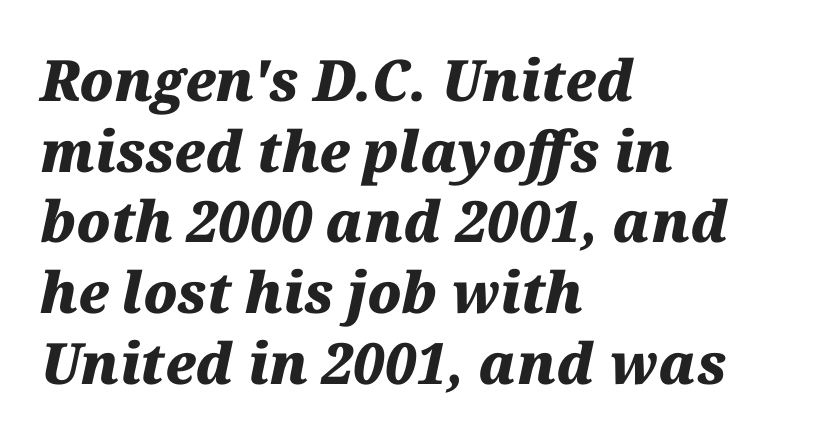
{"italic": "yes", "lean": "right", "slant_degrees": 12, "bold": "yes", "weight": "heavy", "width": "normal", "stroke_contrast": "medium", "x_height": "medium", "monospaced": "no", "underline": "no", "align": "left", "line_spacing_ratio": 1.24, "letter_spacing": "normal", "letter_spacing_em": 0.0, "glyph_px": 57}
